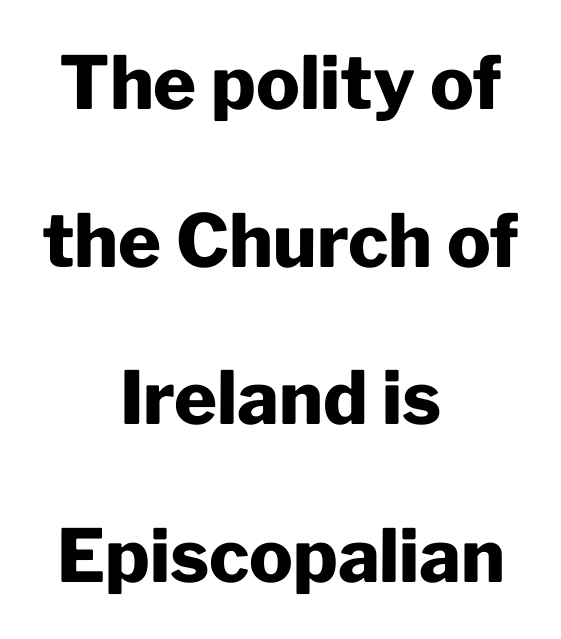
{"serif": "no", "italic": "no", "bold": "yes", "weight": "heavy", "width": "normal", "stroke_contrast": "low", "x_height": "medium", "monospaced": "no", "underline": "no", "align": "center", "line_spacing": "loose", "line_spacing_ratio": 2.16, "letter_spacing": "normal", "letter_spacing_em": 0.0, "glyph_px": 73}
